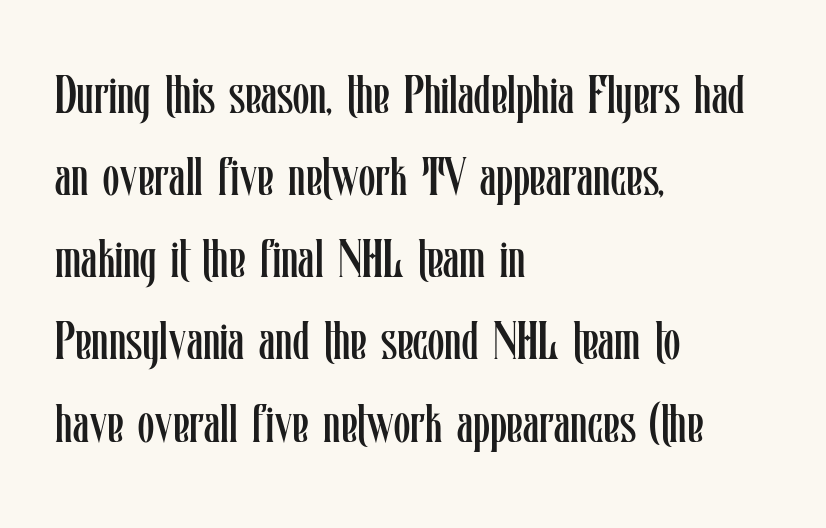
Q: Is the text bold? A: No.
Q: Is the text italic (slanted)? A: No, it is upright.
Q: Is the text underlined? A: No.
Q: How is the paragraph aligned? A: Left-aligned.
Q: Is the spacing between letters normal or unusually wide? A: Normal.
Q: Is the spacing between lines tight, normal or loose? A: Normal.
Q: Width (condensed, normal, or wide)? A: Condensed.
Q: Stroke contrast? A: Low.
Q: x-height? A: Medium.
Q: Monospaced? A: No.
